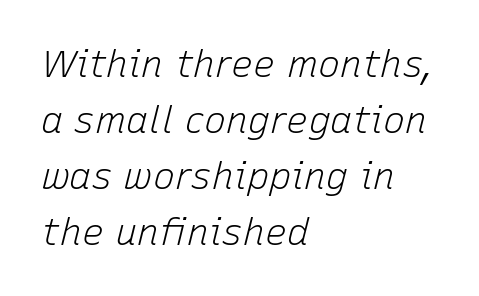
Q: Is the text bold? A: No.
Q: Is the text italic (slanted)? A: Yes, it leans right by about 15 degrees.
Q: Is the text underlined? A: No.
Q: How is the paragraph aligned? A: Left-aligned.
Q: Is the spacing between letters normal or unusually wide? A: Normal.
Q: Is the spacing between lines tight, normal or loose? A: Normal.
Q: Width (condensed, normal, or wide)? A: Normal.
Q: Stroke contrast? A: Low.
Q: x-height? A: Medium.
Q: Monospaced? A: No.
